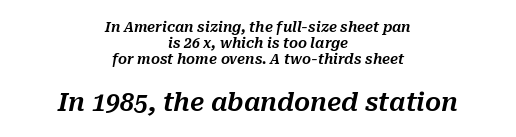
Q: Is the text italic (slanted)? A: Yes, it leans right by about 10 degrees.
Q: Is the text underlined? A: No.
Q: How is the paragraph aligned? A: Centered.
Q: Is the spacing between letters normal or unusually wide? A: Normal.
Q: Is the spacing between lines tight, normal or loose? A: Tight.
Q: Which block of text is set in a larger size, the first (top) or the second (bottom)? A: The second (bottom) one.
